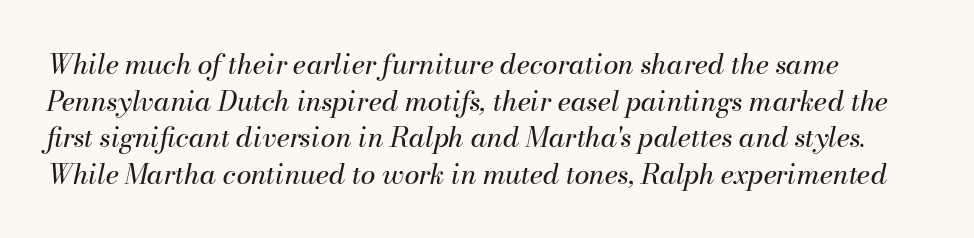
The image shows 27 px text type, italic (leaning right); set left-aligned, normal line spacing (1.36x), normal letter spacing, not underlined.
